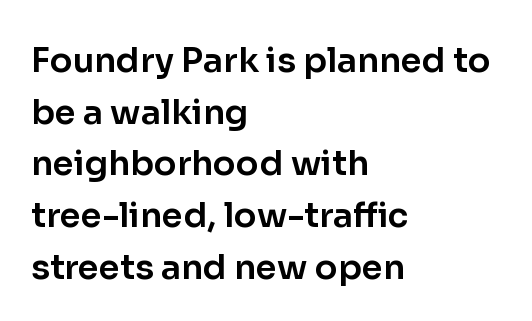
{"serif": "no", "italic": "no", "width": "normal", "stroke_contrast": "low", "x_height": "medium", "monospaced": "no", "underline": "no", "align": "left", "line_spacing": "normal", "line_spacing_ratio": 1.52, "letter_spacing": "normal", "letter_spacing_em": 0.0, "glyph_px": 34}
